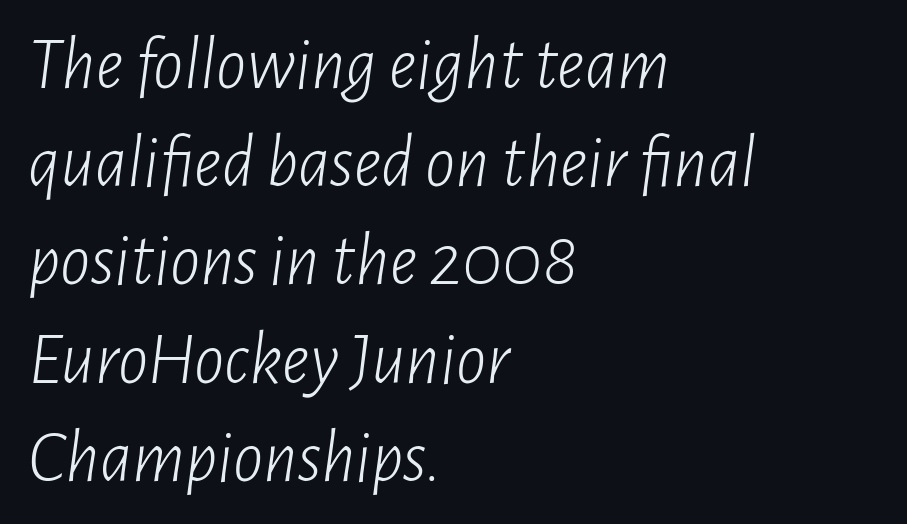
Q: Is the text bold? A: No.
Q: Is the text italic (slanted)? A: Yes, it leans right by about 7 degrees.
Q: Is the text underlined? A: No.
Q: How is the paragraph aligned? A: Left-aligned.
Q: Is the spacing between letters normal or unusually wide? A: Normal.
Q: Is the spacing between lines tight, normal or loose? A: Normal.
Q: Width (condensed, normal, or wide)? A: Condensed.
Q: Stroke contrast? A: Low.
Q: x-height? A: Medium.
Q: Monospaced? A: No.
